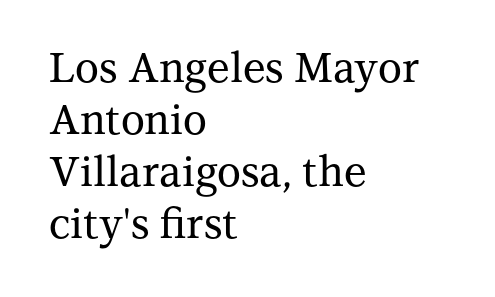
Q: Is the text italic (slanted)? A: No, it is upright.
Q: Is the typeface a serif or a sans-serif typeface? A: Serif.
Q: Is the text underlined? A: No.
Q: How is the paragraph aligned? A: Left-aligned.
Q: Is the spacing between letters normal or unusually wide? A: Normal.
Q: Is the spacing between lines tight, normal or loose? A: Normal.
Q: Width (condensed, normal, or wide)? A: Normal.
Q: Stroke contrast? A: Medium.
Q: x-height? A: Medium.
Q: Monospaced? A: No.
